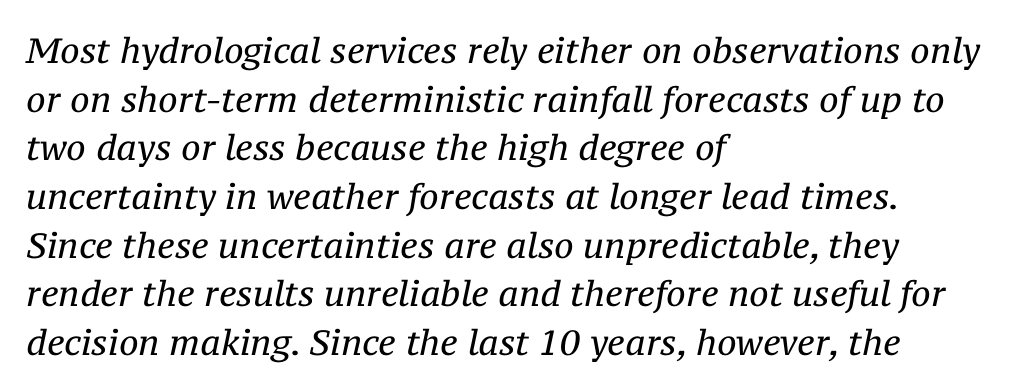
Q: Is the text bold? A: No.
Q: Is the text italic (slanted)? A: Yes, it leans right by about 12 degrees.
Q: Is the typeface a serif or a sans-serif typeface? A: Serif.
Q: Is the text underlined? A: No.
Q: How is the paragraph aligned? A: Left-aligned.
Q: Is the spacing between letters normal or unusually wide? A: Normal.
Q: Is the spacing between lines tight, normal or loose? A: Normal.
Q: Width (condensed, normal, or wide)? A: Normal.
Q: Stroke contrast? A: Medium.
Q: x-height? A: Medium.
Q: Monospaced? A: No.
